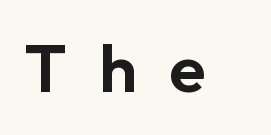
{"serif": "no", "italic": "no", "width": "normal", "stroke_contrast": "low", "x_height": "medium", "monospaced": "no", "underline": "no", "letter_spacing": "wide", "letter_spacing_em": 0.48, "glyph_px": 67}
